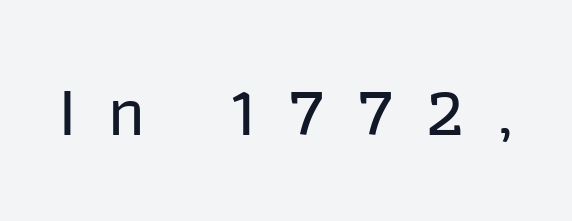
Tall strokes in this sample are plumb rather than angled. The line texture is sparse and dotted thanks to wide tracking. A typesetter would call this proportional, since set widths differ per character. Check where the strokes stop: nothing finishes them off — pure sans. A clean baseline with only descenders dipping below it.
